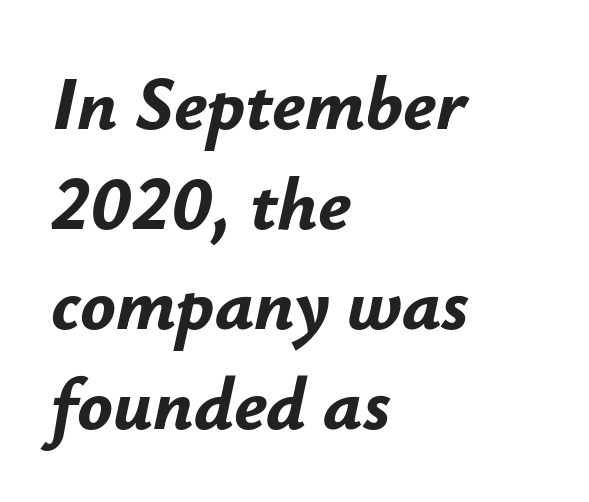
{"italic": "yes", "lean": "right", "slant_degrees": 12, "bold": "yes", "weight": "bold", "width": "normal", "stroke_contrast": "low", "x_height": "small", "monospaced": "no", "underline": "no", "align": "left", "line_spacing": "normal", "line_spacing_ratio": 1.35, "letter_spacing": "normal", "letter_spacing_em": 0.0, "glyph_px": 74}
